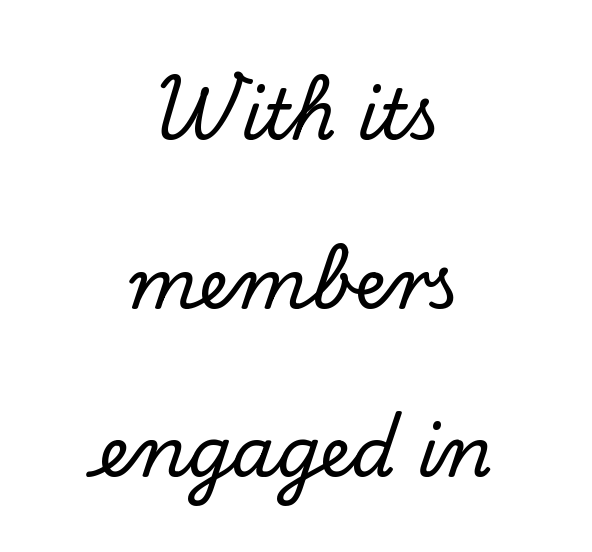
{"serif": "yes", "width": "normal", "stroke_contrast": "low", "x_height": "small", "monospaced": "no", "underline": "no", "align": "center", "line_spacing": "loose", "line_spacing_ratio": 2.41, "letter_spacing": "normal", "letter_spacing_em": 0.0, "glyph_px": 70}
